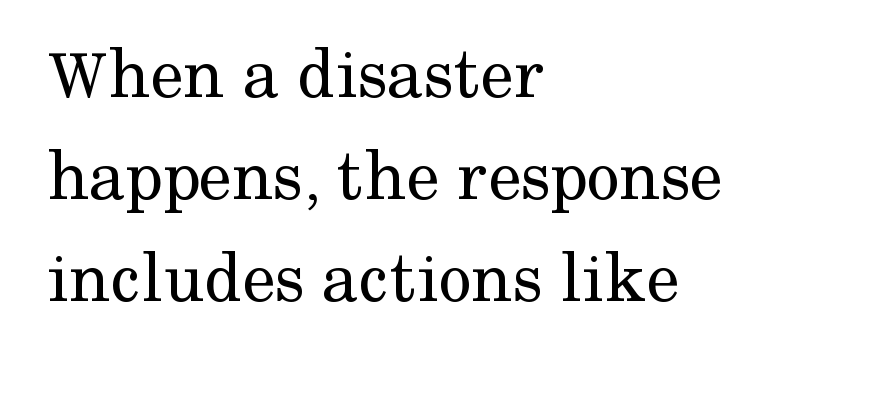
The image shows 74 px regular-weight serif type, upright; set left-aligned, normal line spacing (1.38x), normal letter spacing, not underlined; medium stroke contrast and a medium x-height.
